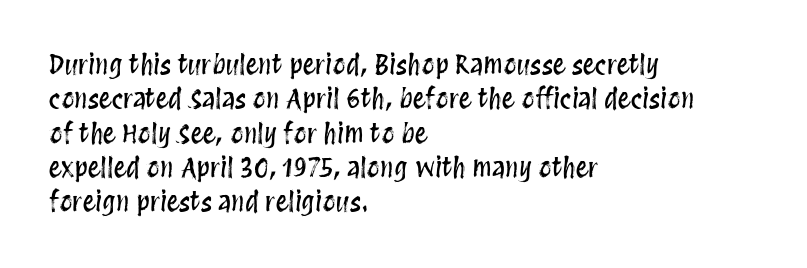
Q: Is the text italic (slanted)? A: No, it is upright.
Q: Is the text underlined? A: No.
Q: How is the paragraph aligned? A: Left-aligned.
Q: Is the spacing between letters normal or unusually wide? A: Normal.
Q: Is the spacing between lines tight, normal or loose? A: Normal.
